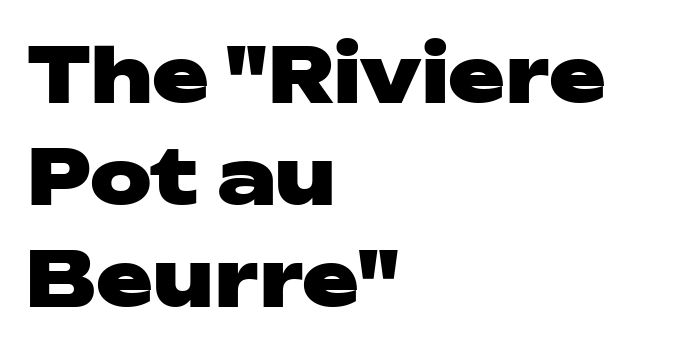
{"serif": "no", "italic": "no", "bold": "yes", "weight": "heavy", "width": "wide", "stroke_contrast": "low", "x_height": "medium", "monospaced": "no", "underline": "no", "align": "left", "line_spacing": "normal", "line_spacing_ratio": 1.34, "letter_spacing": "normal", "letter_spacing_em": 0.0, "glyph_px": 76}
